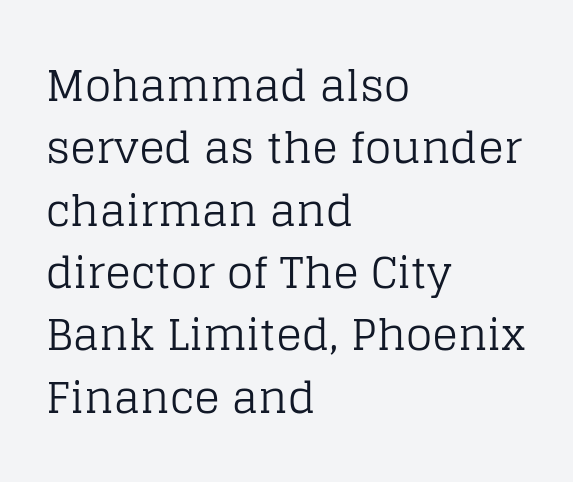
{"serif": "yes", "italic": "no", "bold": "no", "weight": "regular", "width": "normal", "stroke_contrast": "low", "x_height": "large", "monospaced": "no", "underline": "no", "align": "left", "line_spacing": "normal", "line_spacing_ratio": 1.45, "letter_spacing": "normal", "letter_spacing_em": 0.0, "glyph_px": 43}
